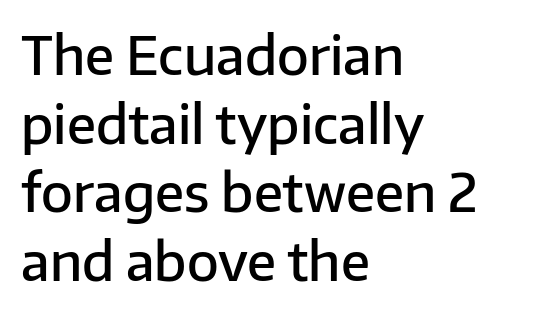
Nothing sits at the stroke ends, so this counts as sans-serif. The passage is arranged the way most books set body copy — flush left. Words float on clear page, feet unadorned. Is this a fixed-width face? No — the glyphs have proportional, varying widths.
